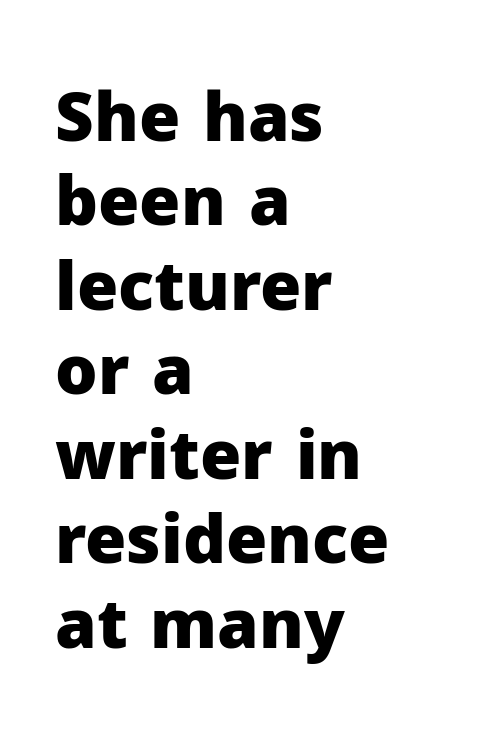
The image shows 67 px heavy sans-serif type, upright; set left-aligned, normal line spacing (1.26x), normal letter spacing, not underlined; low stroke contrast and a medium x-height.
